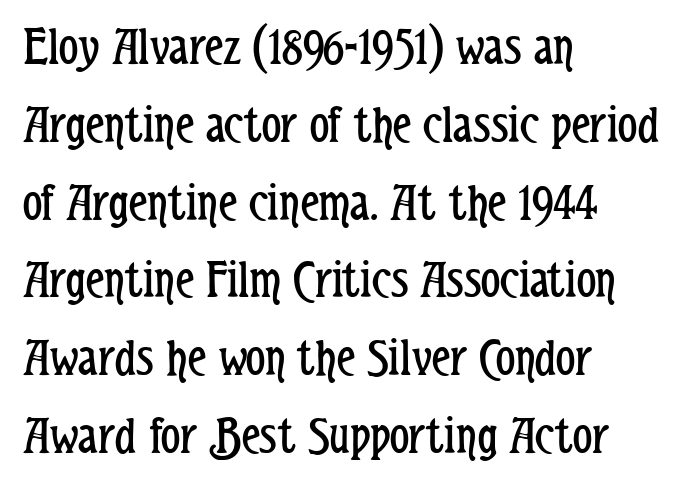
The image shows 54 px regular-weight, condensed sans-serif type, upright; set left-aligned, normal line spacing (1.44x), normal letter spacing, not underlined; low stroke contrast and a medium x-height.
